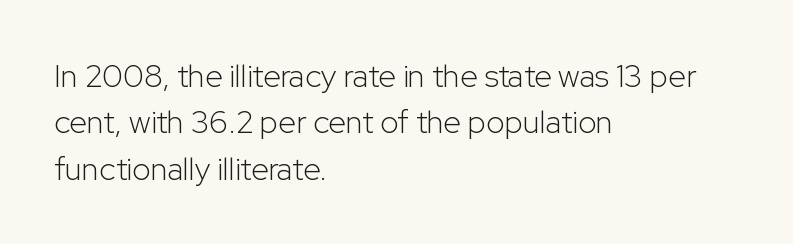
Vertical spacing — default. Each word holds together tightly as a unit, with standard inter-letter gaps. These lines are rendered in a variable-pitch font. Which margin do the lines hug? The left one — the right edge is uneven. Ink coverage per letter is moderate at most.
